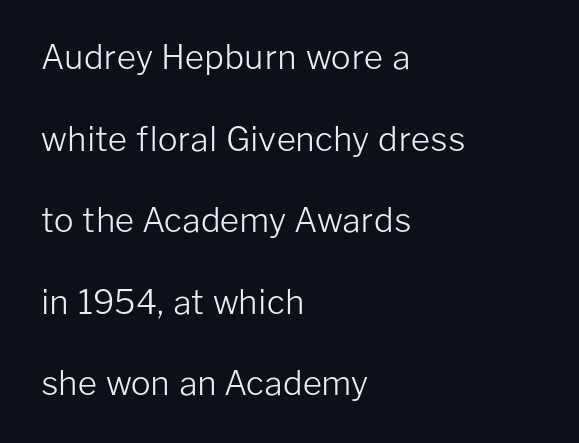
Q: Is the text bold? A: No.
Q: Is the text italic (slanted)? A: No, it is upright.
Q: Is the typeface a serif or a sans-serif typeface? A: Sans-serif.
Q: Is the text underlined? A: No.
Q: How is the paragraph aligned? A: Left-aligned.
Q: Is the spacing between letters normal or unusually wide? A: Normal.
Q: Is the spacing between lines tight, normal or loose? A: Loose.
Q: Width (condensed, normal, or wide)? A: Normal.
Q: Stroke contrast? A: Low.
Q: x-height? A: Medium.
Q: Monospaced? A: No.
